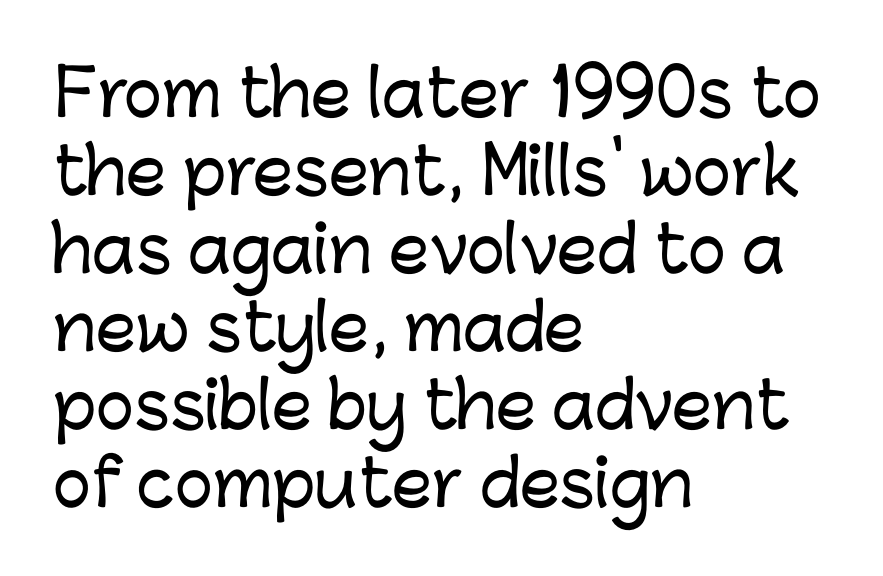
The image shows 64 px sans-serif type, upright; set left-aligned, line spacing 1.22x, normal letter spacing, not underlined; low stroke contrast and a medium x-height.
